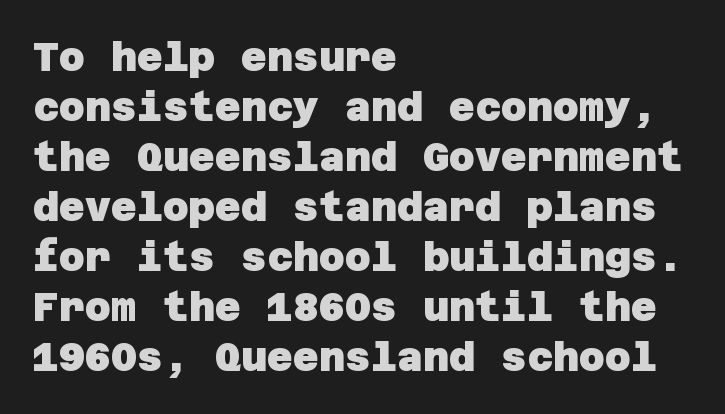
Q: Is the text bold? A: Yes.
Q: Is the typeface a serif or a sans-serif typeface? A: Sans-serif.
Q: Is the text underlined? A: No.
Q: How is the paragraph aligned? A: Left-aligned.
Q: Is the spacing between letters normal or unusually wide? A: Normal.
Q: Is the spacing between lines tight, normal or loose? A: Normal.
Q: Width (condensed, normal, or wide)? A: Normal.
Q: Stroke contrast? A: Low.
Q: x-height? A: Large.
